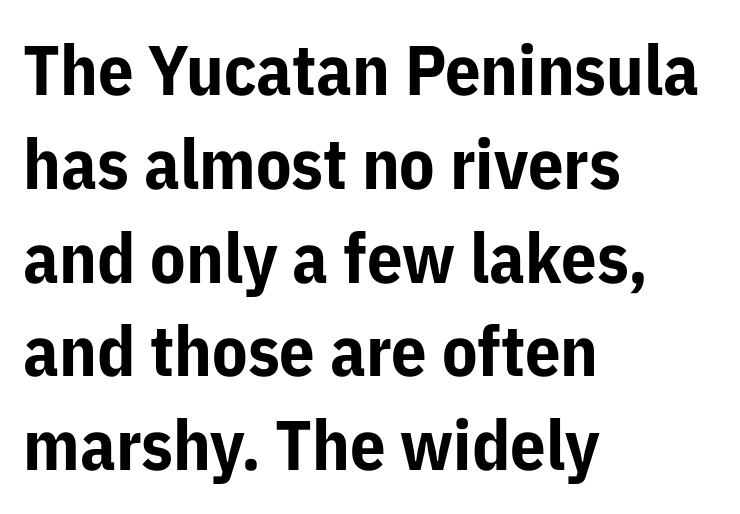
A normal amount of white space separates one row of letters from the next. Is there any slant? The stems are plumb. Is this a fixed-width face? No — the glyphs have proportional, varying widths. The text block is weighted toward the left margin, trailing off unevenly rightward.
